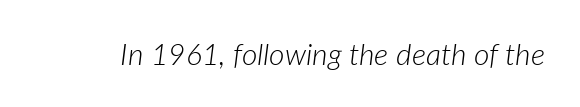
Letter spacing: default. A typesetter would call this proportional, since set widths differ per character. A bare baseline throughout the passage. This is not heavy type; no bold has been used. The axis of the letterforms is tilted away from vertical.
